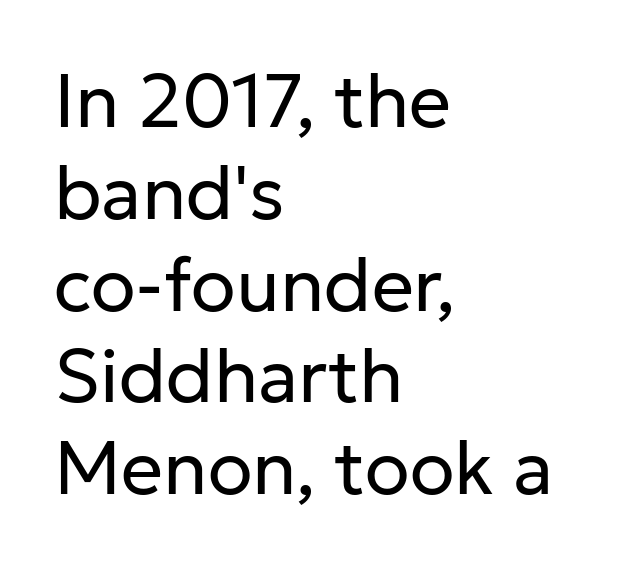
Q: Is the text bold? A: No.
Q: Is the text italic (slanted)? A: No, it is upright.
Q: Is the typeface a serif or a sans-serif typeface? A: Sans-serif.
Q: Is the text underlined? A: No.
Q: How is the paragraph aligned? A: Left-aligned.
Q: Is the spacing between letters normal or unusually wide? A: Normal.
Q: Width (condensed, normal, or wide)? A: Normal.
Q: Stroke contrast? A: Low.
Q: x-height? A: Medium.
Q: Monospaced? A: No.
